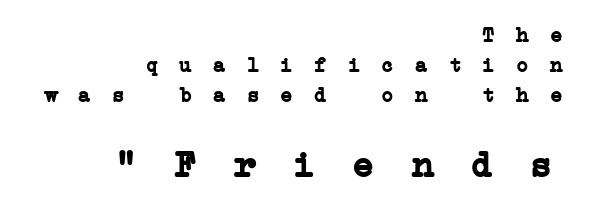
{"serif": "yes", "bold": "yes", "weight": "semibold", "width": "wide", "stroke_contrast": "low", "x_height": "medium", "monospaced": "yes", "underline": "no", "align": "right", "line_spacing": "normal", "line_spacing_ratio": 1.42, "letter_spacing": "wide", "letter_spacing_em": 0.4, "larger_block": "second", "size_ratio": 1.76, "glyph_px": 37}
